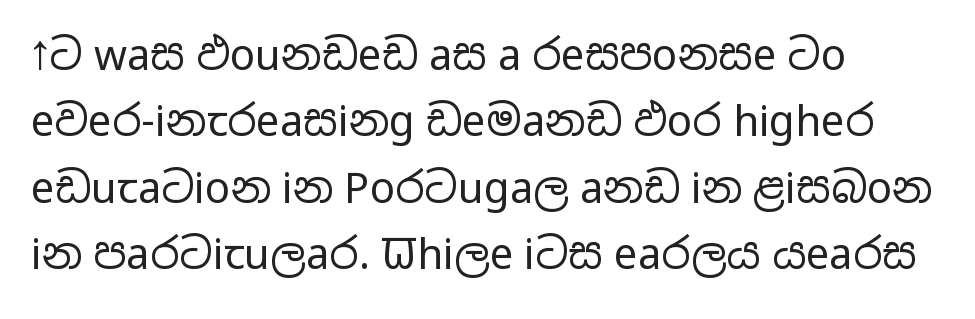
{"serif": "no", "italic": "no", "bold": "no", "weight": "regular", "width": "wide", "stroke_contrast": "low", "x_height": "medium", "monospaced": "no", "underline": "no", "align": "left", "line_spacing": "normal", "line_spacing_ratio": 1.58, "letter_spacing": "normal", "letter_spacing_em": 0.0, "glyph_px": 42}
